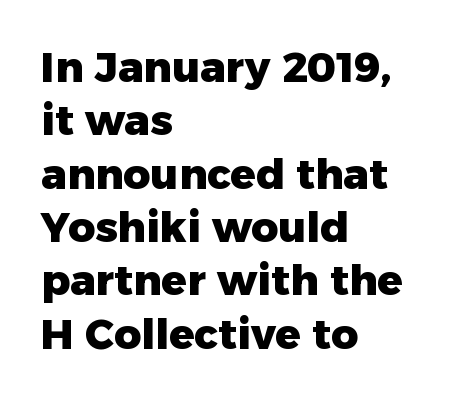
The image shows 42 px heavy sans-serif type, upright; set left-aligned, normal line spacing (1.27x), normal letter spacing, not underlined; low stroke contrast and a medium x-height.
